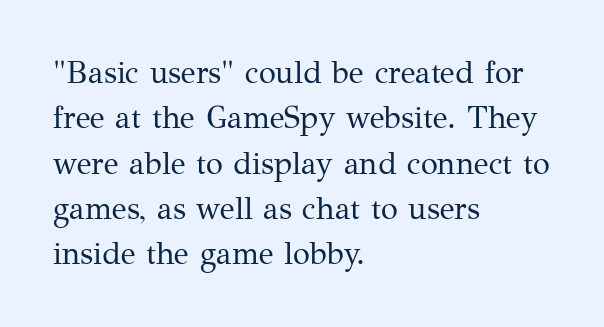
The image shows 31 px regular-weight serif type, upright; set left-aligned, normal line spacing (1.46x), normal letter spacing, not underlined; medium stroke contrast and a medium x-height.
